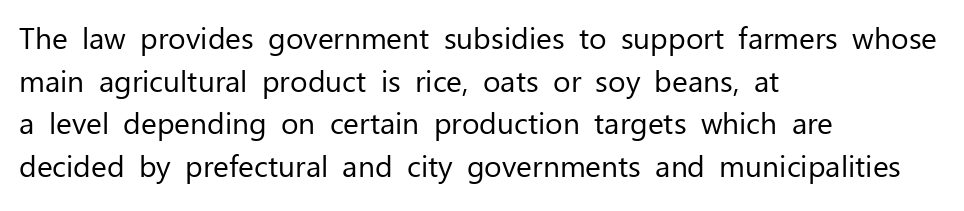
{"serif": "no", "italic": "no", "bold": "no", "weight": "regular", "width": "normal", "stroke_contrast": "low", "x_height": "medium", "monospaced": "no", "underline": "no", "align": "left", "line_spacing": "normal", "line_spacing_ratio": 1.42, "letter_spacing": "normal", "letter_spacing_em": 0.0, "glyph_px": 30}
